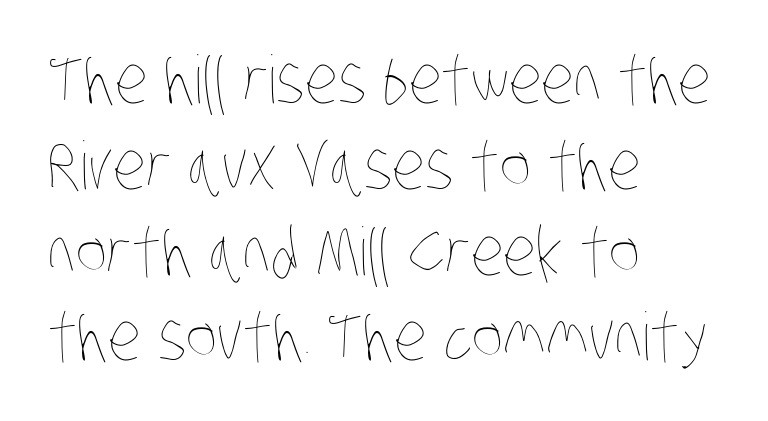
The image shows 66 px thin, condensed type; set left-aligned, normal line spacing (1.3x), normal letter spacing, not underlined; low stroke contrast and a large x-height.
